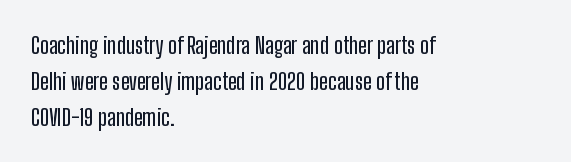
The image shows 23 px text type, upright; set left-aligned, normal line spacing (1.56x), normal letter spacing, not underlined.
